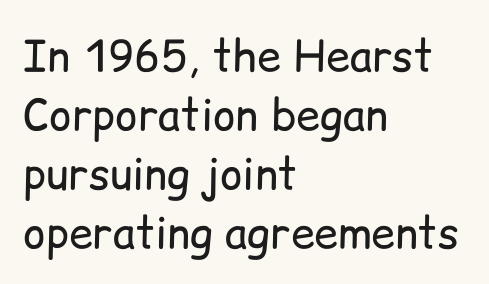
{"serif": "no", "italic": "no", "bold": "no", "weight": "regular", "width": "normal", "stroke_contrast": "low", "x_height": "medium", "monospaced": "no", "underline": "no", "align": "left", "line_spacing": "normal", "line_spacing_ratio": 1.37, "letter_spacing": "normal", "letter_spacing_em": 0.0, "glyph_px": 43}
